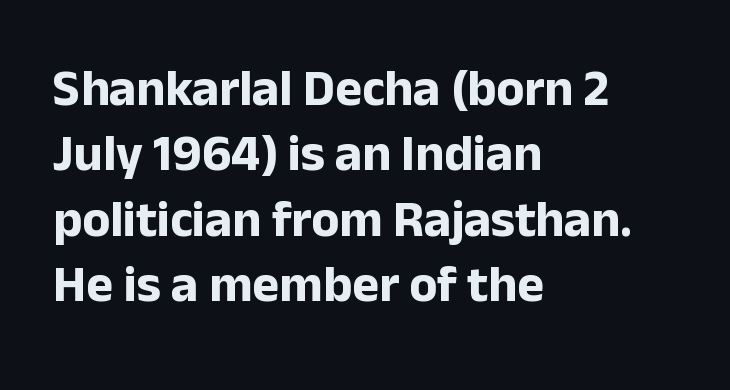
{"serif": "no", "italic": "no", "bold": "yes", "weight": "bold", "width": "normal", "stroke_contrast": "low", "x_height": "medium", "monospaced": "no", "underline": "no", "align": "left", "line_spacing": "normal", "line_spacing_ratio": 1.28, "letter_spacing": "normal", "letter_spacing_em": 0.0, "glyph_px": 51}
